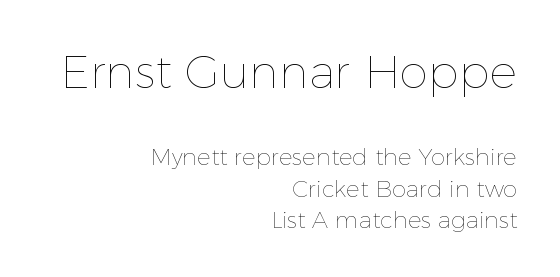
The face used here is rendered with its standard letterfit. It's the straight-up-and-down kind of type. The foot of each line stays bare and open. Varying glyph widths throughout — classic text-font behaviour. Typeset ragged left — the right edge is the straight one. If you measured baseline to baseline, you'd find a middling distance.
